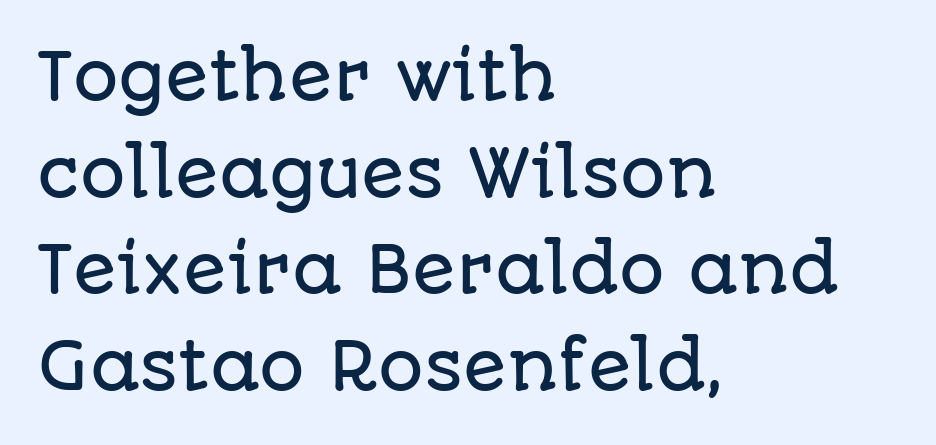
The image shows 64 px sans-serif type, upright; set left-aligned, normal line spacing (1.51x), normal letter spacing, not underlined; low stroke contrast and a large x-height.
